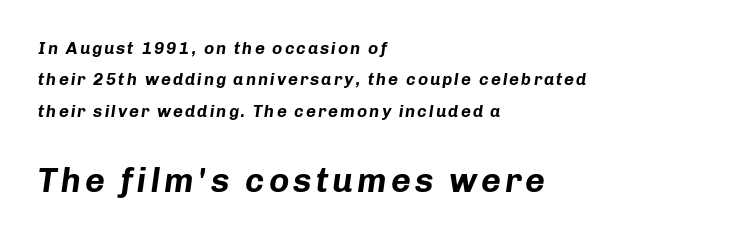
Q: Is the text bold? A: Yes.
Q: Is the text italic (slanted)? A: Yes, it leans right by about 8 degrees.
Q: Is the text underlined? A: No.
Q: How is the paragraph aligned? A: Left-aligned.
Q: Which block of text is set in a larger size, the first (top) or the second (bottom)? A: The second (bottom) one.
Q: Width (condensed, normal, or wide)? A: Normal.
Q: Stroke contrast? A: Low.
Q: x-height? A: Medium.
Q: Monospaced? A: No.
